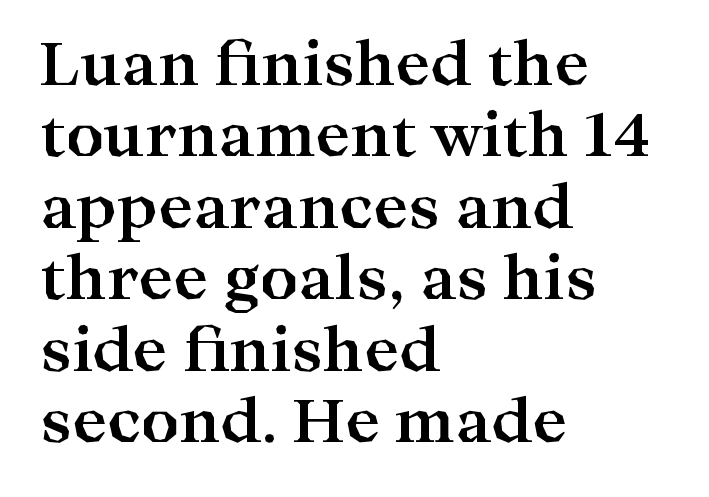
The image shows 59 px bold, wide serif type, upright; set left-aligned, line spacing 1.21x, normal letter spacing, not underlined; high stroke contrast and a medium x-height.
